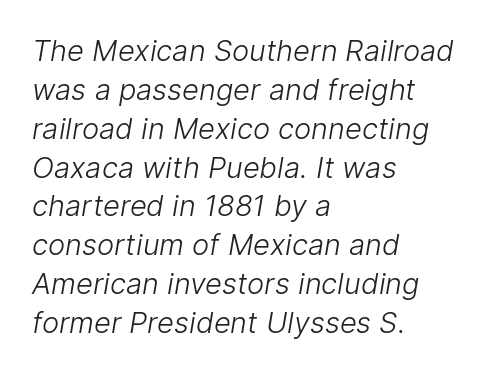
The image shows 29 px light sans-serif type; set left-aligned, normal line spacing (1.34x), normal letter spacing, not underlined; low stroke contrast and a medium x-height.
